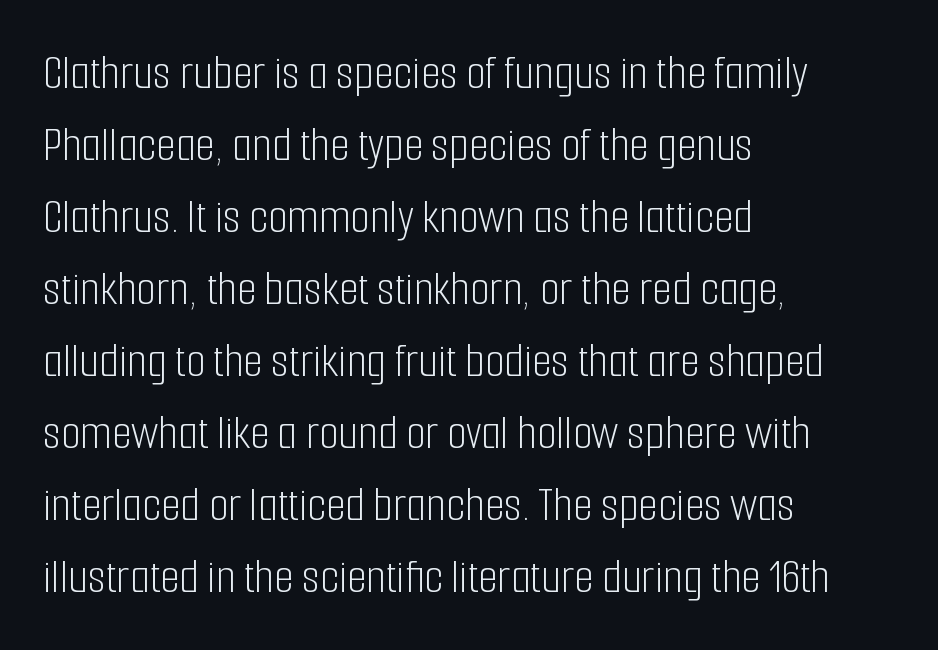
If you measured baseline to baseline, you'd find a middling distance. The letters look calm and open, with moderate or lighter stems. Type style note: lacks serifs. Underlining? Definitely not there. Look at the tracking — it's just the regular setting, nothing added.
